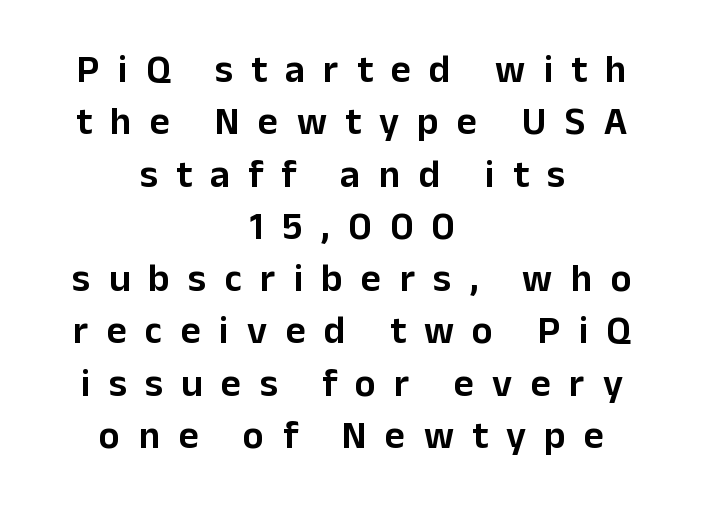
The image shows 39 px sans-serif type, upright; set centered, normal line spacing (1.34x), unusually wide letter spacing (+0.47 em), not underlined; low stroke contrast and a medium x-height.
